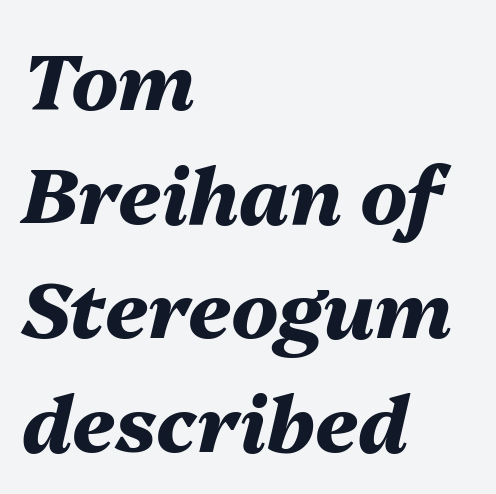
The image shows 78 px heavy type, italic (leaning right); set left-aligned, normal line spacing (1.46x), normal letter spacing, not underlined; medium stroke contrast and a medium x-height.
